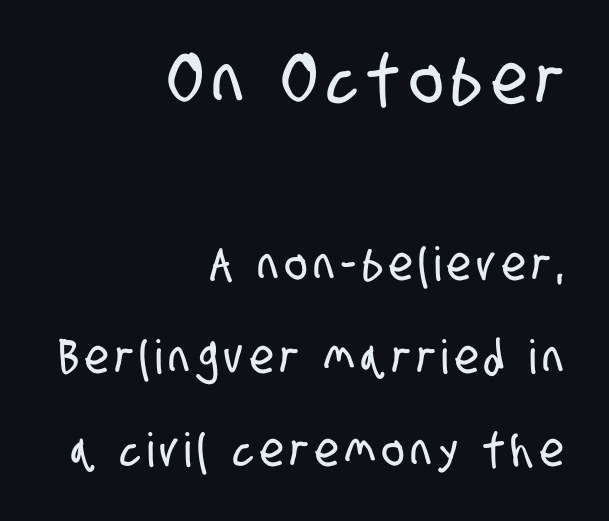
The image shows 70 px condensed sans-serif type; set right-aligned, loose line spacing (1.98x), not underlined; the first (top) block is 1.49x larger; low stroke contrast and a large x-height.
